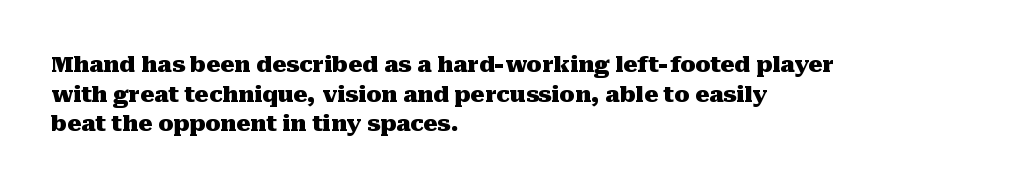
Caption: standard tracking, unaltered. Bold? Absolutely — the strokes are thick and heavy. Where is the straight margin? On the left. The line-height multiplier appears to be the usual default. Underlining? Definitely not there. Upright lettering throughout.
